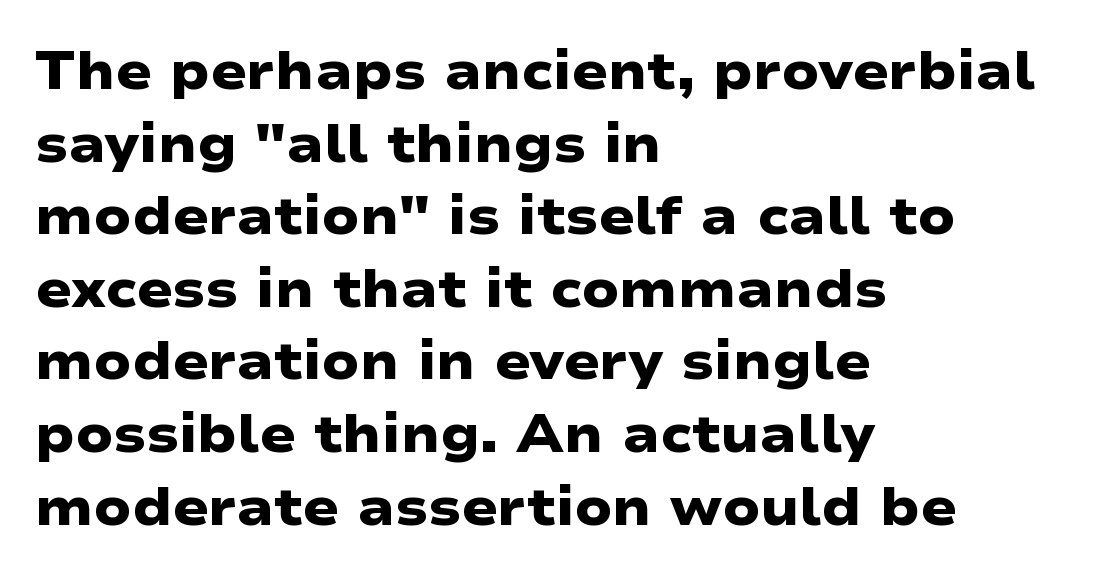
The image shows 53 px heavy, wide sans-serif type; set left-aligned, normal line spacing (1.37x), normal letter spacing, not underlined; low stroke contrast and a medium x-height.
